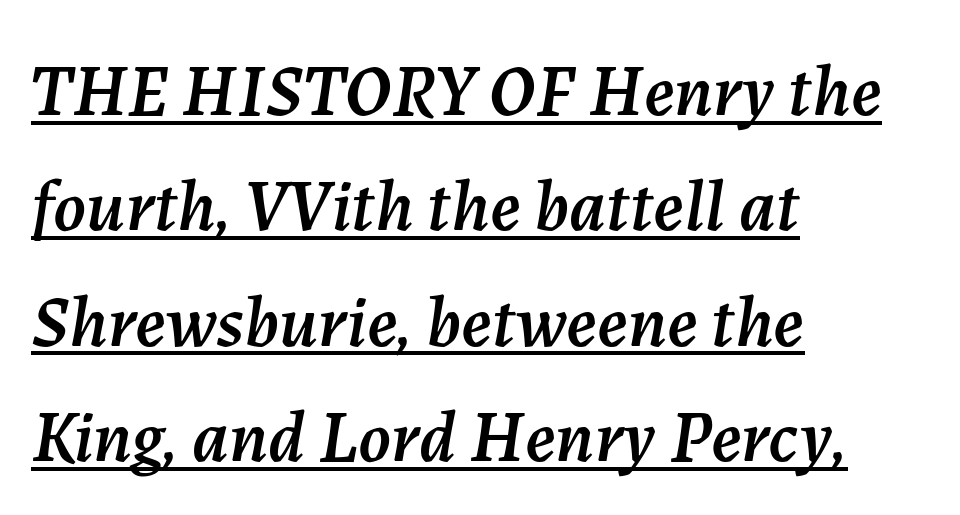
The face used here is proportionally spaced, like ordinary book or web type. These lines are set flush left with a ragged right edge. The lettering tilts uniformly, giving the passage an italic look. Quick note: interline space is typical. The type is set solid horizontally, with unmodified tracking.
